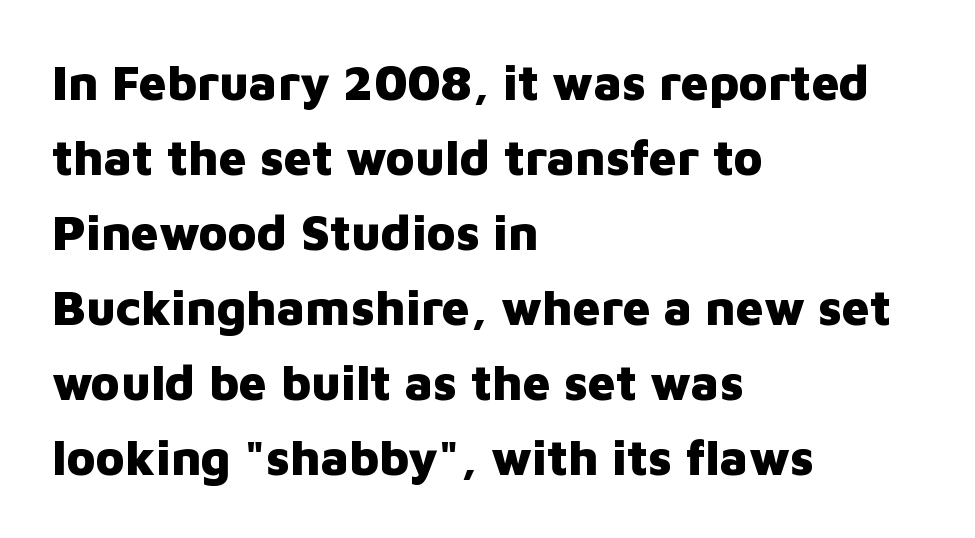
I'd describe the lettering as bold — thick and assertive. A roman cut, with each character standing at attention. Horizontal bands of white between lines are of average thickness. Glance below the letters and you will spot only blank space.
